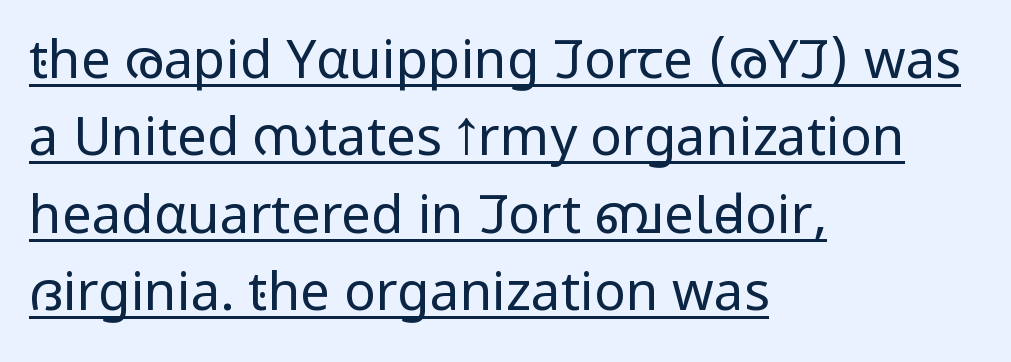
{"serif": "no", "italic": "no", "bold": "no", "weight": "regular", "width": "condensed", "stroke_contrast": "low", "x_height": "large", "monospaced": "no", "underline": "yes", "align": "left", "line_spacing": "normal", "line_spacing_ratio": 1.46, "letter_spacing": "normal", "letter_spacing_em": 0.0, "glyph_px": 53}
